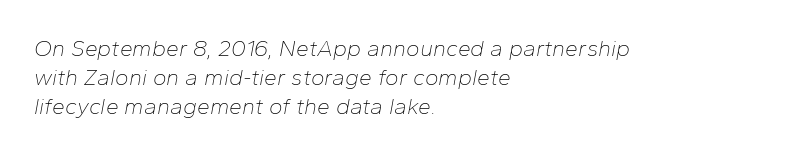
The image shows 23 px text type, italic (leaning right); set left-aligned, normal line spacing (1.26x), normal letter spacing, not underlined.
